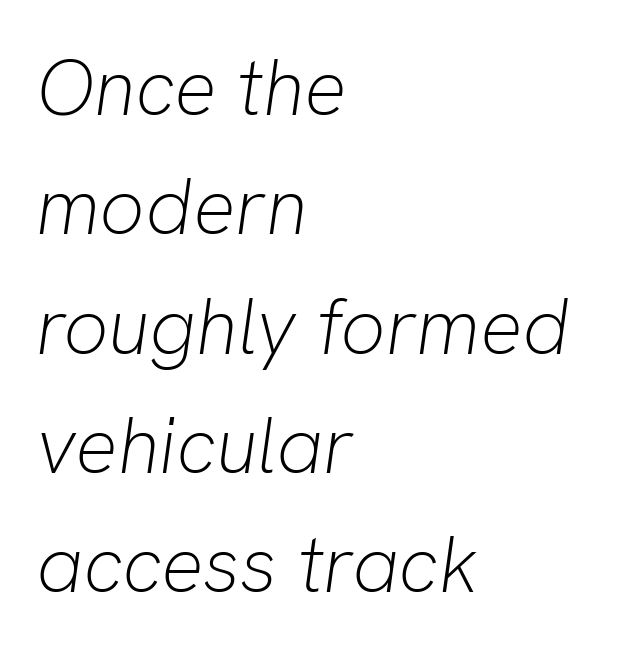
The image shows 79 px light type, italic (leaning right); set left-aligned, normal line spacing (1.51x), normal letter spacing, not underlined; low stroke contrast and a medium x-height.
